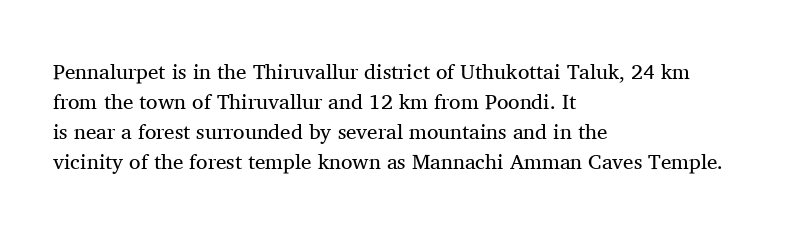
{"italic": "no", "bold": "no", "underline": "no", "align": "left", "line_spacing": "normal", "line_spacing_ratio": 1.43, "letter_spacing": "normal", "letter_spacing_em": 0.0, "glyph_px": 21}
